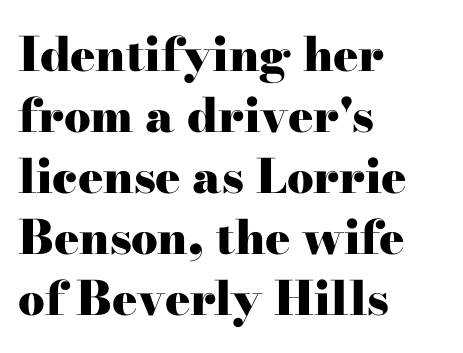
The rendering shows small feet on the letterforms — a serif design. The space beneath each line is pristine and unruled. These words are printed bold, with thick strokes throughout. Summary of vertical rhythm: regular, with standard interline spacing. You could not count columns in this text — the font is proportionally spaced. The font's upright variant was chosen for this text.
